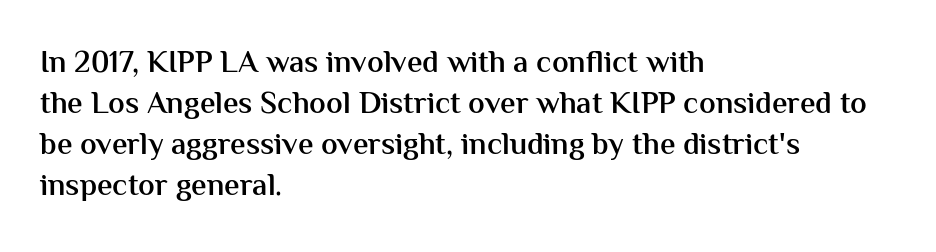
The image shows 31 px semibold sans-serif type, upright; set left-aligned, normal line spacing (1.32x), normal letter spacing, not underlined; medium stroke contrast and a medium x-height.
